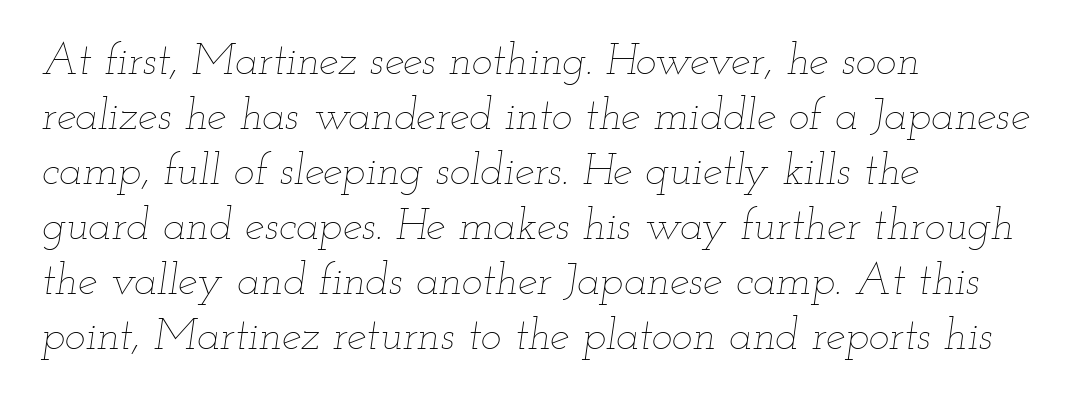
Q: Is the text bold? A: No.
Q: Is the text italic (slanted)? A: Yes, it leans right by about 12 degrees.
Q: Is the text underlined? A: No.
Q: How is the paragraph aligned? A: Left-aligned.
Q: Is the spacing between letters normal or unusually wide? A: Normal.
Q: Is the spacing between lines tight, normal or loose? A: Normal.
Q: Width (condensed, normal, or wide)? A: Wide.
Q: Stroke contrast? A: Low.
Q: x-height? A: Small.
Q: Monospaced? A: No.
